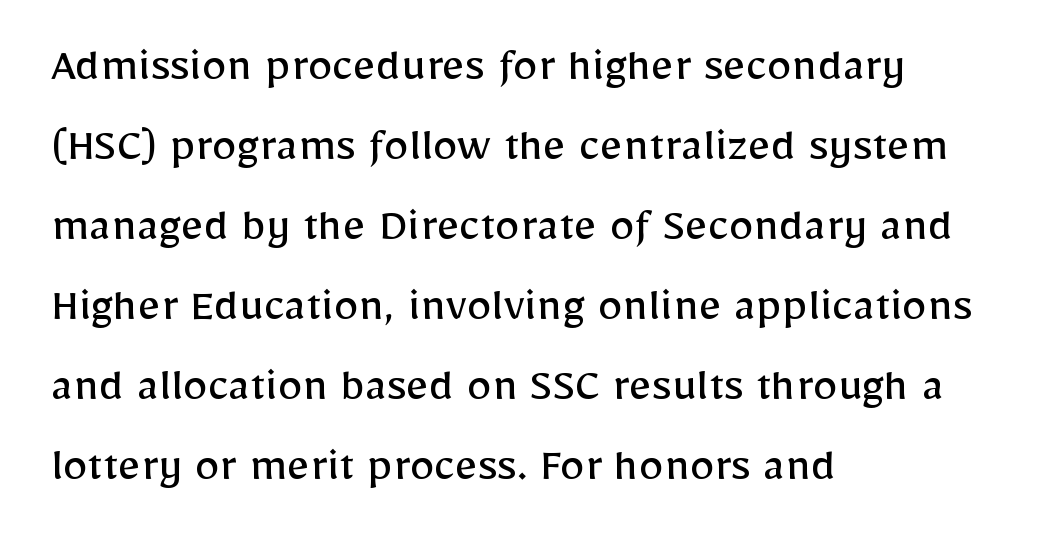
Leading matches the norm, producing a regular column. Tracking value appears to be zero — textbook default spacing. Type without underlining. Stem width sits at or under what a default text font uses. Here the designer chose a conventional face with non-uniform glyph widths. The paragraph has a hard left edge and a soft right edge.
